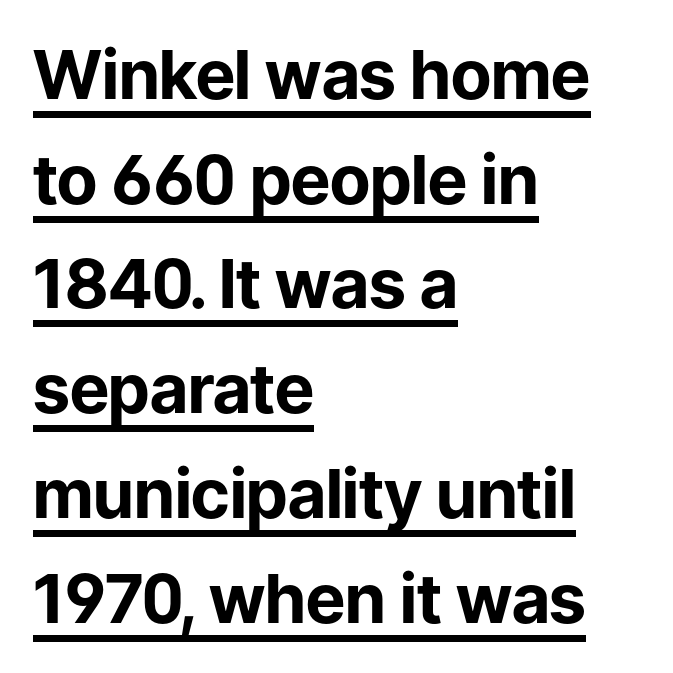
Note the varied advance widths — an 'i' is clearly narrower than an 'm'. This sample uses an upright cut, with every glyph sitting square on the baseline. Each letter's strokes conclude bluntly, with no projecting serifs. Compared with typical paragraphs, the rows here are spaced about the same. Look at the tracking — it's just the regular setting, nothing added.
